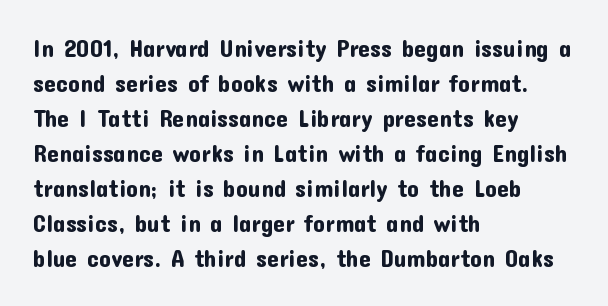
Q: Is the text italic (slanted)? A: No, it is upright.
Q: Is the text underlined? A: No.
Q: How is the paragraph aligned? A: Left-aligned.
Q: Is the spacing between letters normal or unusually wide? A: Normal.
Q: Is the spacing between lines tight, normal or loose? A: Normal.
